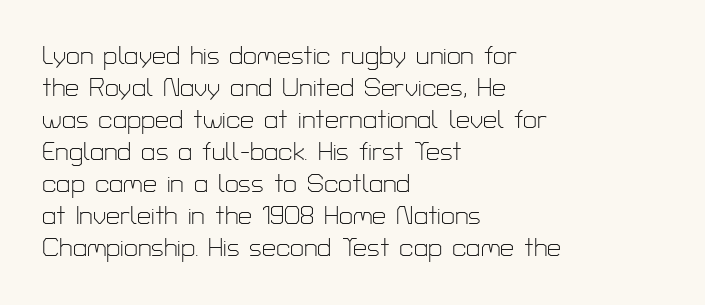
The image shows 25 px text type, upright; set left-aligned, normal line spacing (1.28x), normal letter spacing, not underlined.
